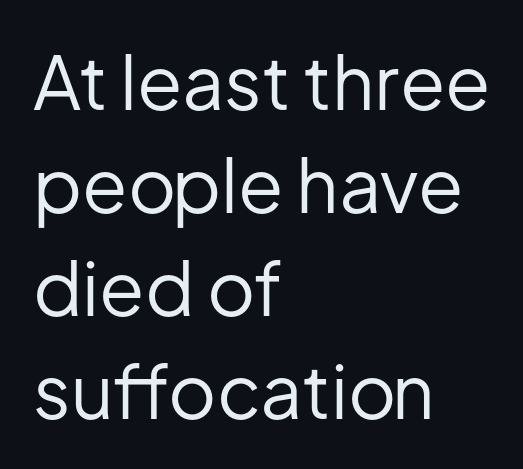
Q: Is the text bold? A: No.
Q: Is the text italic (slanted)? A: No, it is upright.
Q: Is the typeface a serif or a sans-serif typeface? A: Sans-serif.
Q: Is the text underlined? A: No.
Q: How is the paragraph aligned? A: Left-aligned.
Q: Is the spacing between letters normal or unusually wide? A: Normal.
Q: Is the spacing between lines tight, normal or loose? A: Normal.
Q: Width (condensed, normal, or wide)? A: Normal.
Q: Stroke contrast? A: Low.
Q: x-height? A: Medium.
Q: Monospaced? A: No.
